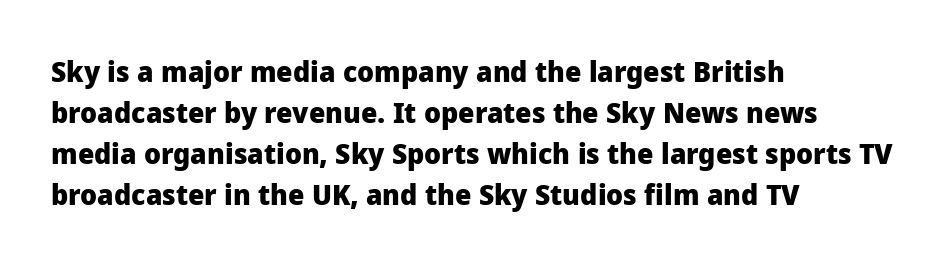
Each letter keeps its own natural width here, so spacing adapts to shape. Bare-footed words on every line. The rendering keeps characters at their native spacing. Is the block centered? No — it sits flush against the left margin.
